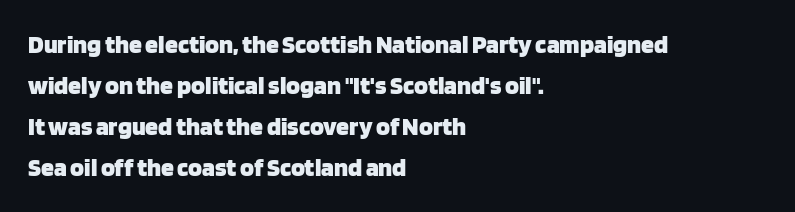
Q: Is the text bold? A: Yes.
Q: Is the text italic (slanted)? A: No, it is upright.
Q: Is the text underlined? A: No.
Q: How is the paragraph aligned? A: Left-aligned.
Q: Is the spacing between letters normal or unusually wide? A: Normal.
Q: Is the spacing between lines tight, normal or loose? A: Normal.
